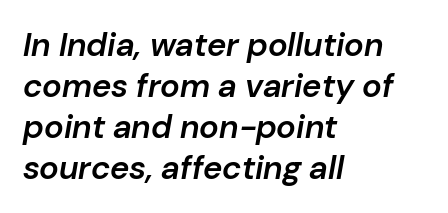
{"italic": "yes", "lean": "right", "slant_degrees": 10, "bold": "semi", "weight": "semibold", "width": "normal", "stroke_contrast": "low", "x_height": "medium", "monospaced": "no", "underline": "no", "align": "left", "line_spacing_ratio": 1.24, "letter_spacing": "normal", "letter_spacing_em": 0.0, "glyph_px": 33}
